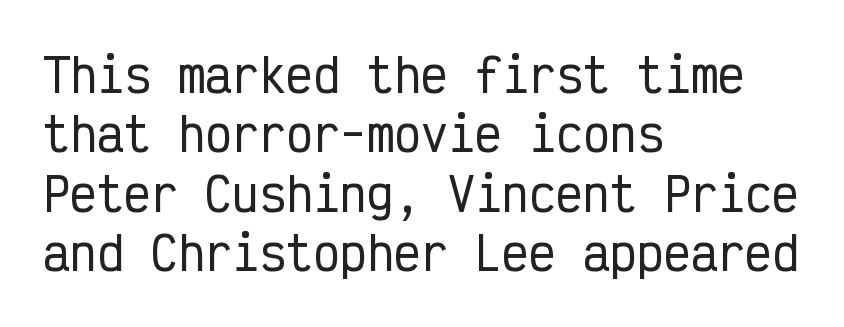
Q: Is the text italic (slanted)? A: No, it is upright.
Q: Is the typeface a serif or a sans-serif typeface? A: Sans-serif.
Q: Is the text underlined? A: No.
Q: How is the paragraph aligned? A: Left-aligned.
Q: Is the spacing between letters normal or unusually wide? A: Normal.
Q: Is the spacing between lines tight, normal or loose? A: Normal.
Q: Width (condensed, normal, or wide)? A: Condensed.
Q: Stroke contrast? A: Low.
Q: x-height? A: Medium.
Q: Monospaced? A: Yes.
